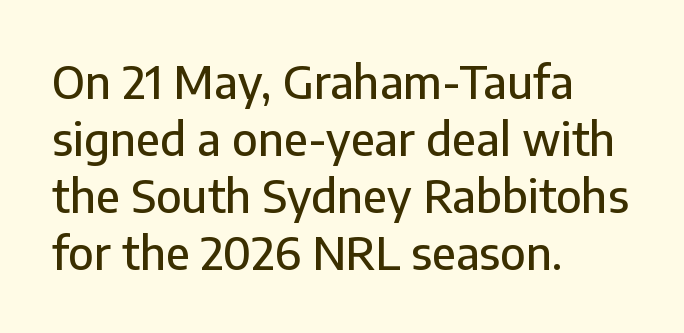
Spacing verdict: proportional, widths tailored to each character. In terms of leading, this rendering sits right in the middle. The letters stand upright; this is a roman face. This rendering features lettering with no underline. Where is the straight margin? On the left.
